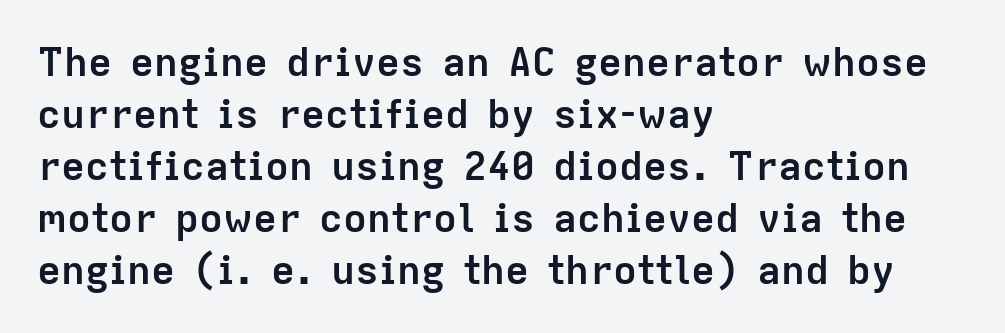
The image shows 40 px semibold sans-serif type, upright; set left-aligned, normal line spacing (1.3x), normal letter spacing, not underlined; low stroke contrast and a medium x-height.
